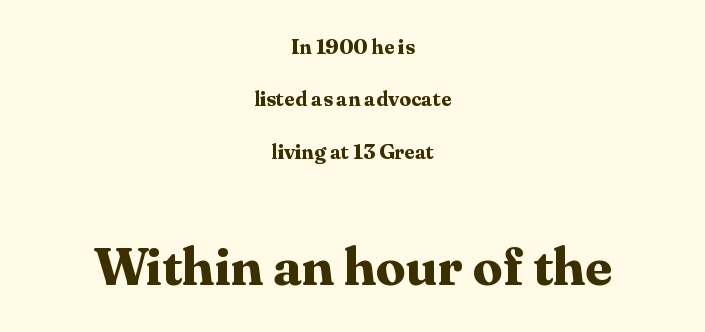
{"serif": "yes", "italic": "no", "bold": "yes", "weight": "bold", "width": "normal", "stroke_contrast": "medium", "x_height": "medium", "monospaced": "no", "underline": "no", "align": "center", "line_spacing": "loose", "line_spacing_ratio": 2.5, "letter_spacing": "normal", "letter_spacing_em": 0.0, "larger_block": "second", "size_ratio": 2.52, "glyph_px": 53}
